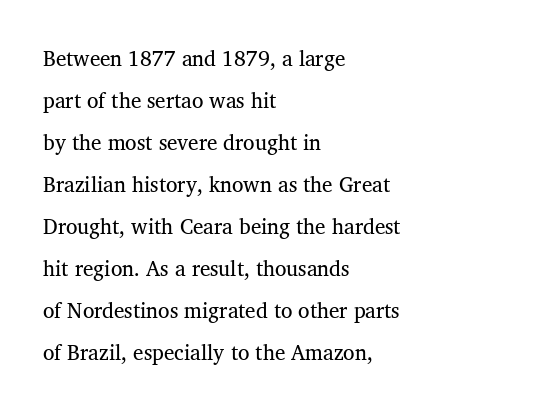
Q: Is the text bold? A: No.
Q: Is the text underlined? A: No.
Q: How is the paragraph aligned? A: Left-aligned.
Q: Is the spacing between letters normal or unusually wide? A: Normal.
Q: Is the spacing between lines tight, normal or loose? A: Loose.
